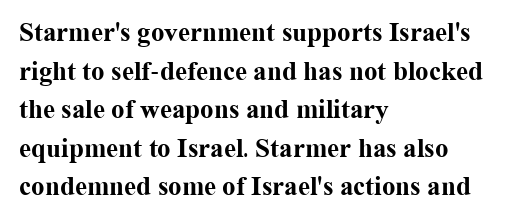
{"italic": "no", "bold": "yes", "underline": "no", "align": "left", "line_spacing": "normal", "line_spacing_ratio": 1.43, "letter_spacing": "normal", "letter_spacing_em": 0.0, "glyph_px": 27}
